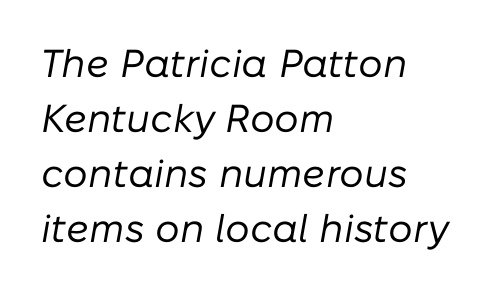
{"italic": "yes", "lean": "right", "slant_degrees": 10, "bold": "no", "weight": "regular", "width": "normal", "stroke_contrast": "low", "x_height": "medium", "monospaced": "no", "underline": "no", "align": "left", "line_spacing": "normal", "line_spacing_ratio": 1.41, "letter_spacing": "normal", "letter_spacing_em": 0.0, "glyph_px": 39}
